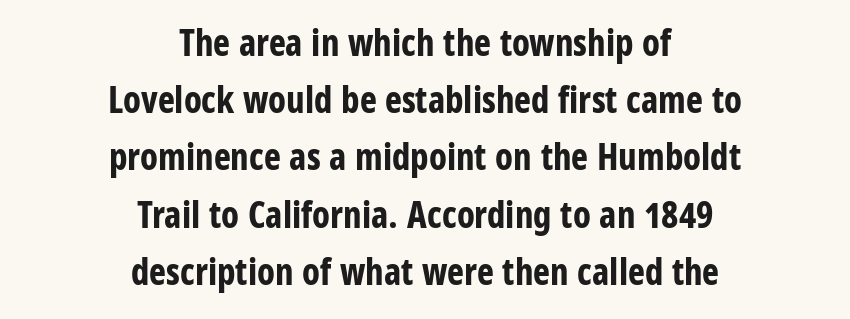
Q: Is the text bold? A: Yes.
Q: Is the text italic (slanted)? A: No, it is upright.
Q: Is the typeface a serif or a sans-serif typeface? A: Sans-serif.
Q: Is the text underlined? A: No.
Q: How is the paragraph aligned? A: Centered.
Q: Is the spacing between letters normal or unusually wide? A: Normal.
Q: Is the spacing between lines tight, normal or loose? A: Normal.
Q: Width (condensed, normal, or wide)? A: Condensed.
Q: Stroke contrast? A: Low.
Q: x-height? A: Large.
Q: Monospaced? A: No.
